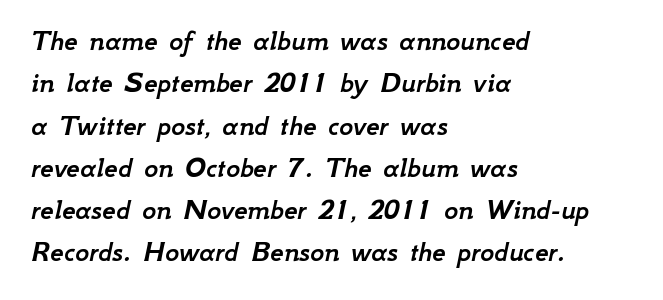
Q: Is the text italic (slanted)? A: Yes, it leans right by about 12 degrees.
Q: Is the text underlined? A: No.
Q: How is the paragraph aligned? A: Left-aligned.
Q: Is the spacing between letters normal or unusually wide? A: Normal.
Q: Is the spacing between lines tight, normal or loose? A: Normal.
Q: Width (condensed, normal, or wide)? A: Normal.
Q: Stroke contrast? A: Low.
Q: x-height? A: Small.
Q: Monospaced? A: No.
